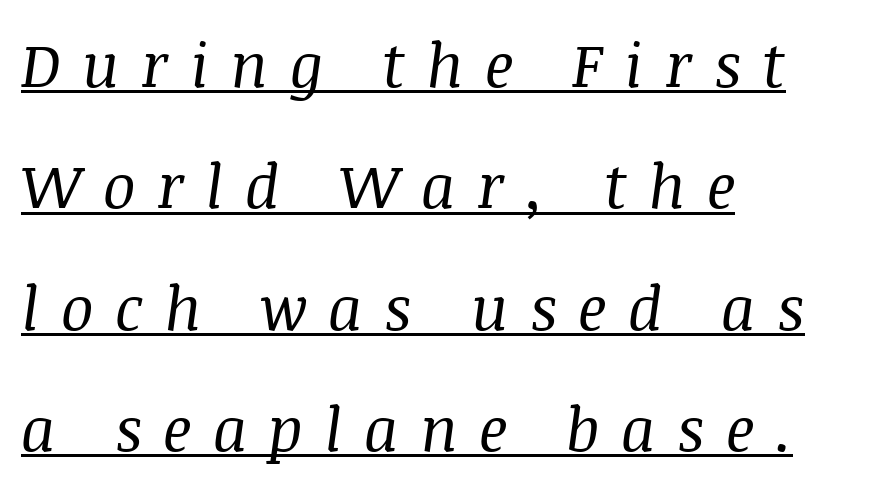
Compared with a centered layout, this one pins lines to the left instead. The specimen includes a rule beneath the text block's lines. Spacing verdict: proportional, widths tailored to each character. The block of text is sparse from top to bottom, with ample space between rows. The glyphs look as if they've been sheared to an angle. The face used here is rendered with a markedly widened letterfit.
